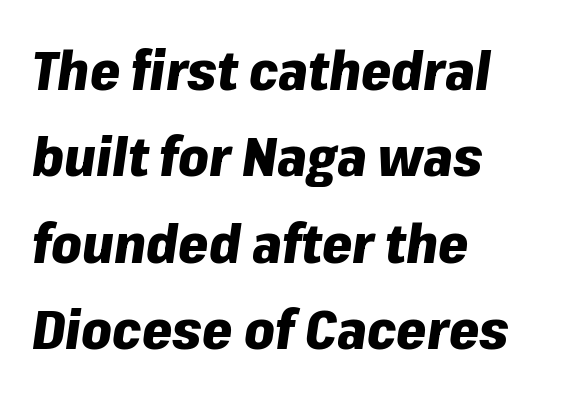
{"italic": "yes", "lean": "right", "slant_degrees": 8, "bold": "yes", "weight": "heavy", "width": "normal", "stroke_contrast": "low", "x_height": "medium", "monospaced": "no", "underline": "no", "align": "left", "line_spacing": "normal", "line_spacing_ratio": 1.6, "letter_spacing": "normal", "letter_spacing_em": 0.0, "glyph_px": 54}
